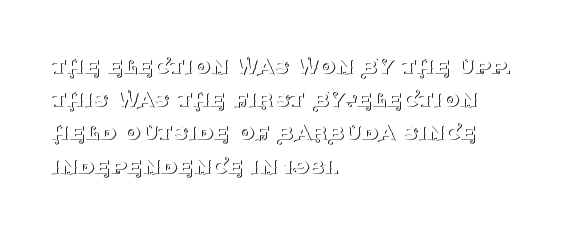
The zone under the glyphs is completely vacant. The passage is arranged the way most books set body copy — flush left. The type sits square on the baseline with zero lean. Weight: in the light-to-regular range. In terms of letterspacing, this is plain default setting.
